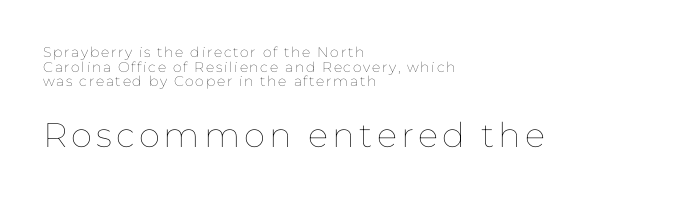
The later block is typeset at a bigger size than the earlier block. Quick note: underline off. Ink coverage per letter is moderate at most. The ragged edge is on the right, which tells us the setting is flush left. Proportional: the letters do not fall into vertical columns. Line spacing here is tight.
